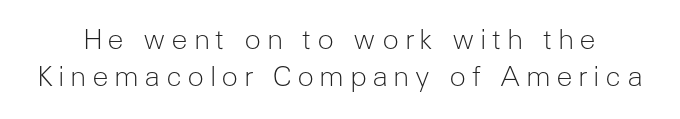
The image shows 28 px light sans-serif type, upright; set normal line spacing (1.33x), not underlined; low stroke contrast and a medium x-height.
